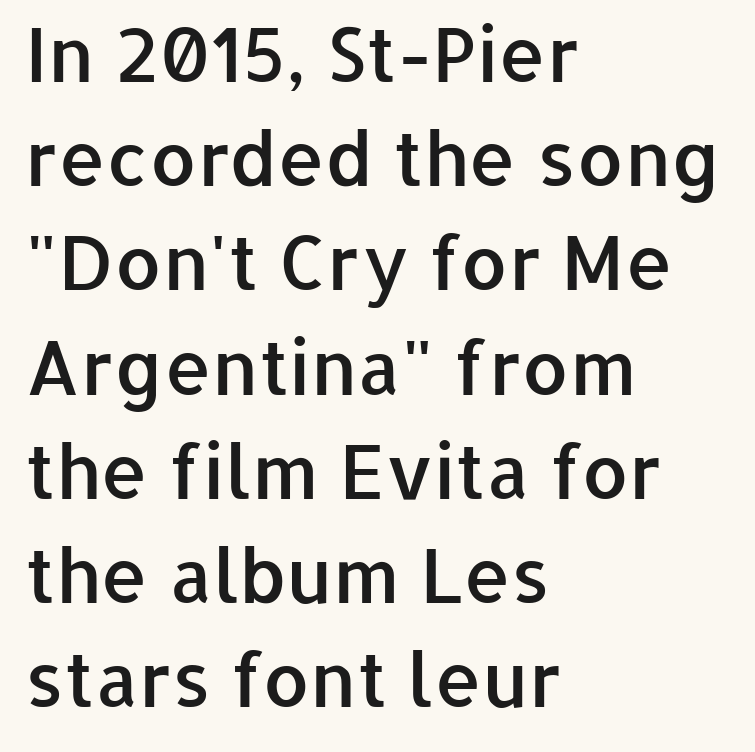
{"serif": "no", "italic": "no", "bold": "semi", "weight": "semibold", "width": "normal", "stroke_contrast": "low", "x_height": "medium", "monospaced": "no", "underline": "no", "align": "left", "line_spacing": "normal", "line_spacing_ratio": 1.39, "letter_spacing": "normal", "letter_spacing_em": 0.0, "glyph_px": 75}
